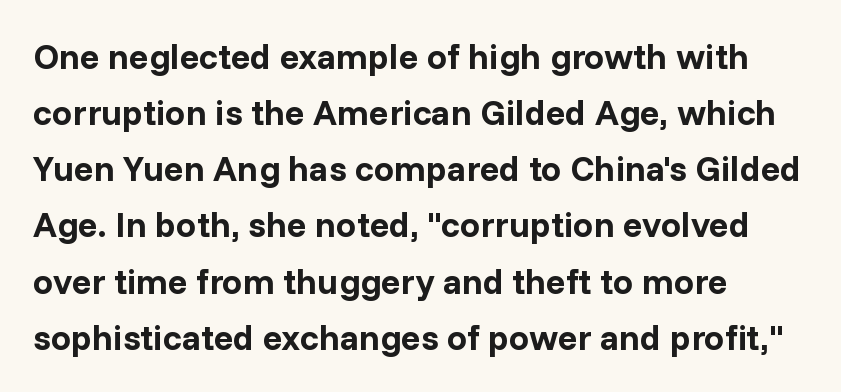
Q: Is the text bold? A: Yes.
Q: Is the text italic (slanted)? A: No, it is upright.
Q: Is the typeface a serif or a sans-serif typeface? A: Sans-serif.
Q: Is the text underlined? A: No.
Q: How is the paragraph aligned? A: Left-aligned.
Q: Is the spacing between letters normal or unusually wide? A: Normal.
Q: Is the spacing between lines tight, normal or loose? A: Normal.
Q: Width (condensed, normal, or wide)? A: Normal.
Q: Stroke contrast? A: Low.
Q: x-height? A: Medium.
Q: Monospaced? A: No.
